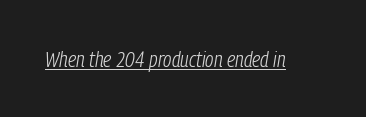
Q: Is the text bold? A: No.
Q: Is the text italic (slanted)? A: Yes, it leans right by about 9 degrees.
Q: Is the text underlined? A: Yes.
Q: Is the spacing between letters normal or unusually wide? A: Normal.
